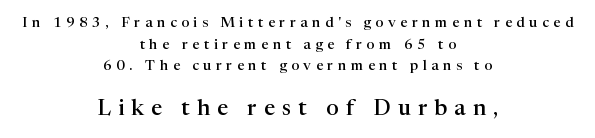
{"italic": "no", "bold": "semi", "underline": "no", "align": "center", "line_spacing": "normal", "line_spacing_ratio": 1.54, "letter_spacing": "wide", "letter_spacing_em": 0.33, "larger_block": "second", "size_ratio": 1.57, "glyph_px": 22}
